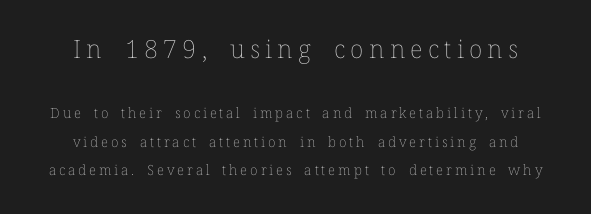
Q: Is the text bold? A: No.
Q: Is the text italic (slanted)? A: No, it is upright.
Q: Is the text underlined? A: No.
Q: How is the paragraph aligned? A: Centered.
Q: Is the spacing between letters normal or unusually wide? A: Unusually wide.
Q: Is the spacing between lines tight, normal or loose? A: Loose.
Q: Which block of text is set in a larger size, the first (top) or the second (bottom)? A: The first (top) one.
